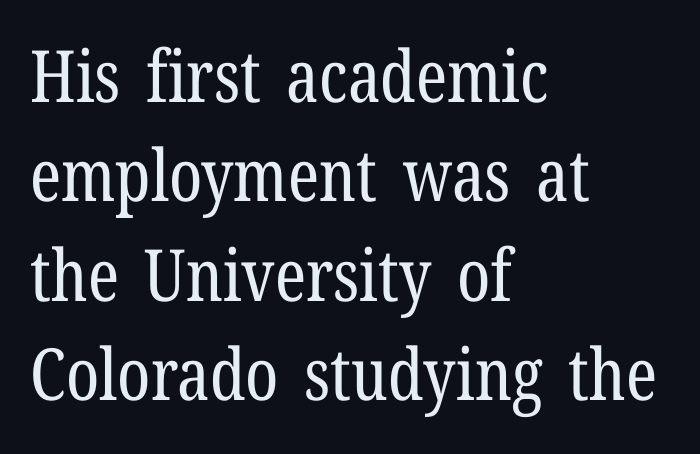
{"serif": "yes", "italic": "no", "bold": "no", "weight": "regular", "width": "condensed", "stroke_contrast": "low", "x_height": "medium", "monospaced": "no", "underline": "no", "align": "left", "line_spacing": "normal", "line_spacing_ratio": 1.38, "letter_spacing": "normal", "letter_spacing_em": 0.0, "glyph_px": 72}
